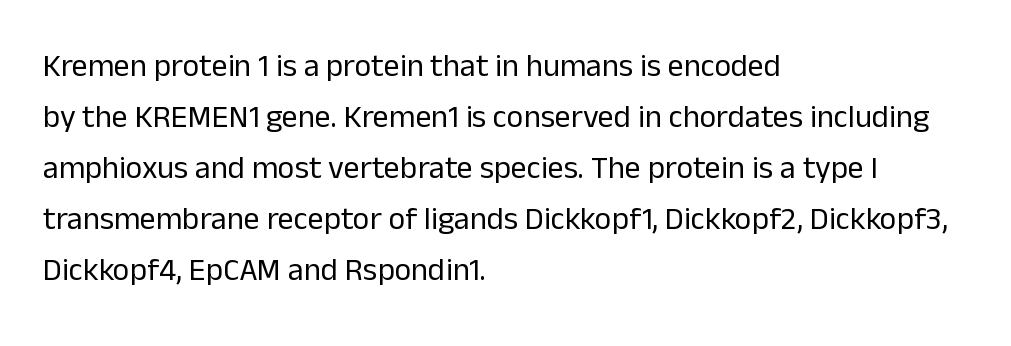
A bare baseline throughout the passage. The glyphs in this specimen are sans serif. The font sits on the lighter half of the weight spectrum, regular included. Rendered with straight, roman letterforms. Character widths vary here, with narrow letters taking less room than wide ones.
